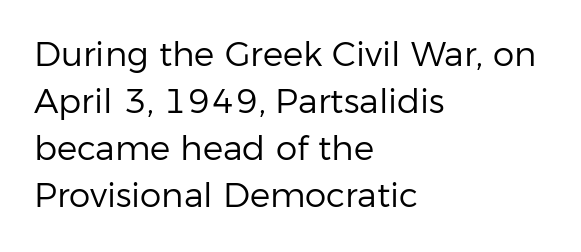
Normally led — the rows are evenly, conventionally spaced. The font is comparable to plain body text, perhaps lighter. You can tell it's not italic because the verticals are truly vertical. Each word holds together tightly as a unit, with standard inter-letter gaps. The rendering uses natural spacing where letterforms have individual widths.
